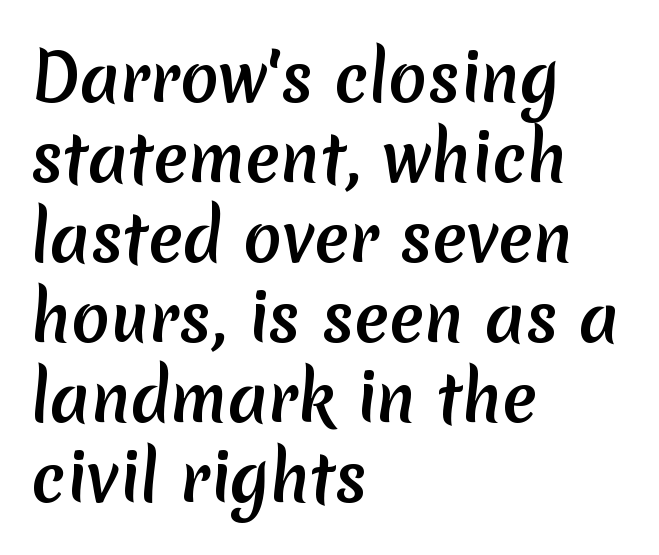
{"serif": "no", "bold": "yes", "weight": "semibold", "width": "normal", "stroke_contrast": "low", "x_height": "medium", "monospaced": "no", "underline": "no", "align": "left", "line_spacing": "normal", "line_spacing_ratio": 1.25, "letter_spacing": "normal", "letter_spacing_em": 0.0, "glyph_px": 64}
